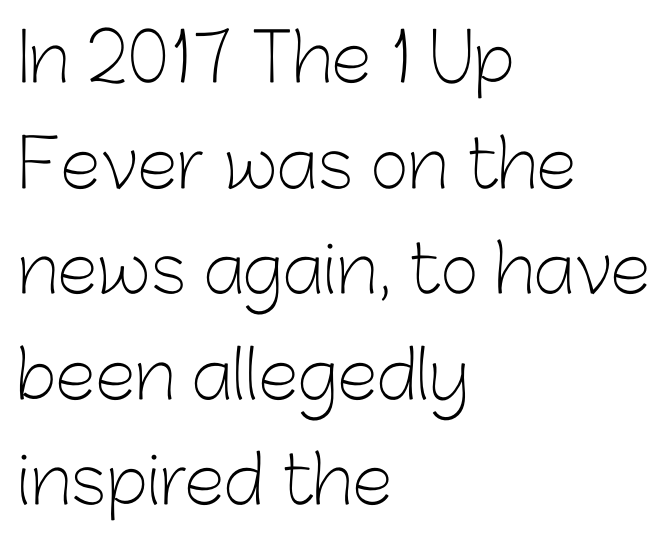
Spacing verdict: proportional, widths tailored to each character. Typeset ragged right — the left edge is the straight one. What stands out about the letter spacing? Nothing — it is the standard amount. No feet cap the strokes, marking this as sans-serif type. This block has exactly the height ordinary leading produces.
